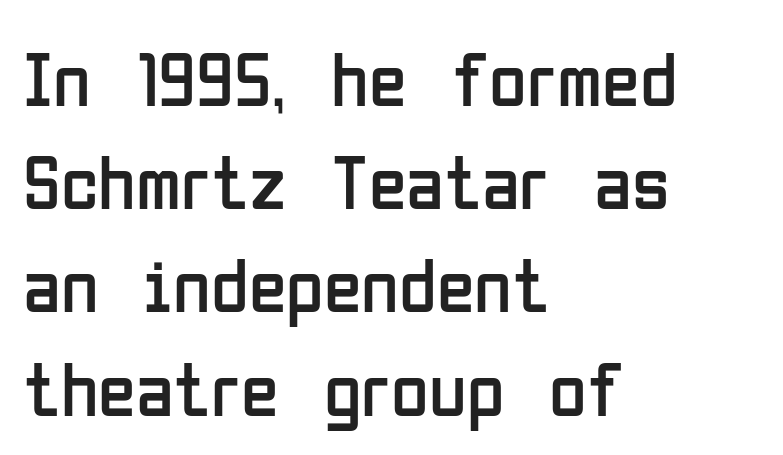
Summary of weight: not heavy and not bold. Evenly set lines give the paragraph a standard silhouette. Line starts are locked; line ends wander. Nope, no serifs anywhere on these letters.
